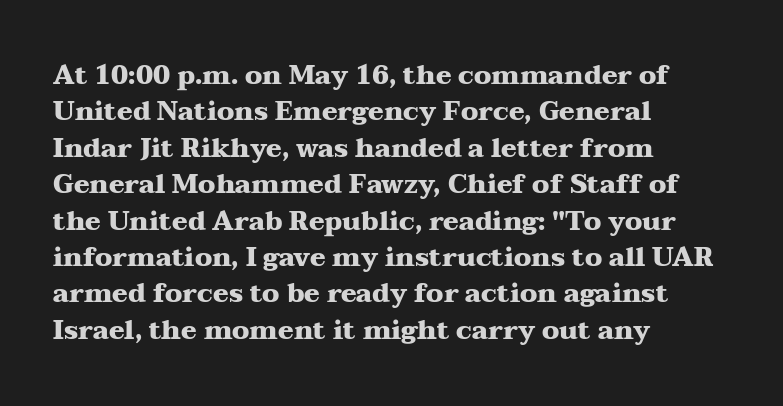
The image shows 26 px bold type, upright; set left-aligned, normal line spacing (1.4x), normal letter spacing, not underlined.
